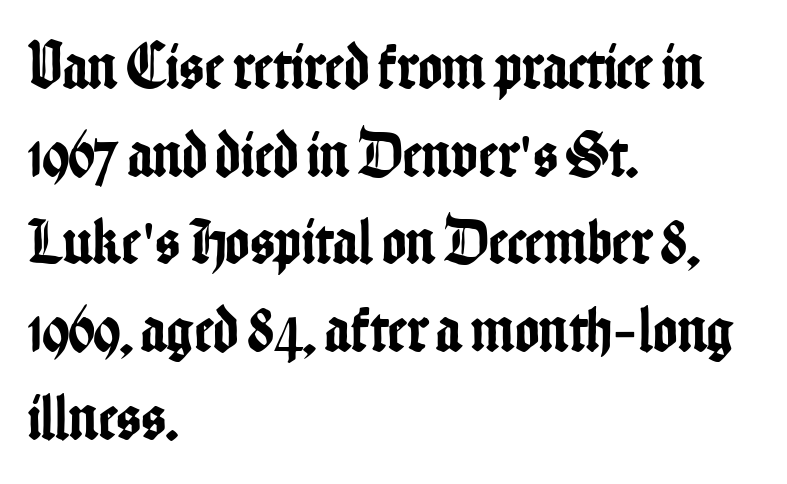
The image shows 65 px condensed sans-serif type, upright; set left-aligned, normal line spacing (1.35x), normal letter spacing, not underlined; low stroke contrast and a medium x-height.
